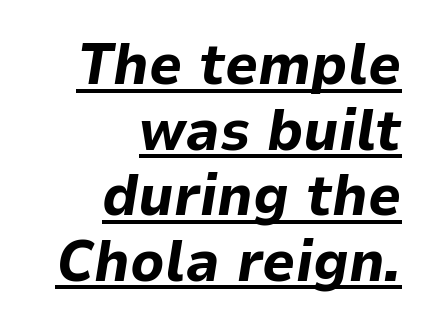
{"italic": "yes", "lean": "right", "slant_degrees": 9, "bold": "yes", "weight": "bold", "width": "normal", "stroke_contrast": "low", "x_height": "medium", "monospaced": "no", "underline": "yes", "align": "right", "line_spacing": "tight", "line_spacing_ratio": 1.13, "letter_spacing": "normal", "letter_spacing_em": 0.0, "glyph_px": 58}
